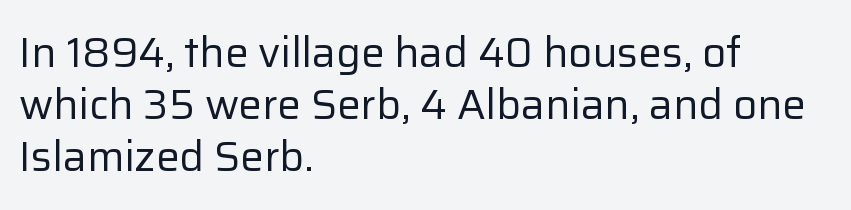
A bare baseline throughout the passage. Standard letterfit; no display-style spreading of the glyphs. Line starts are locked; line ends wander. Is this a fixed-width face? No — the glyphs have proportional, varying widths. Notice how the stems are strictly vertical — no italics here. Caption: face not bold, strokes unweighted.
